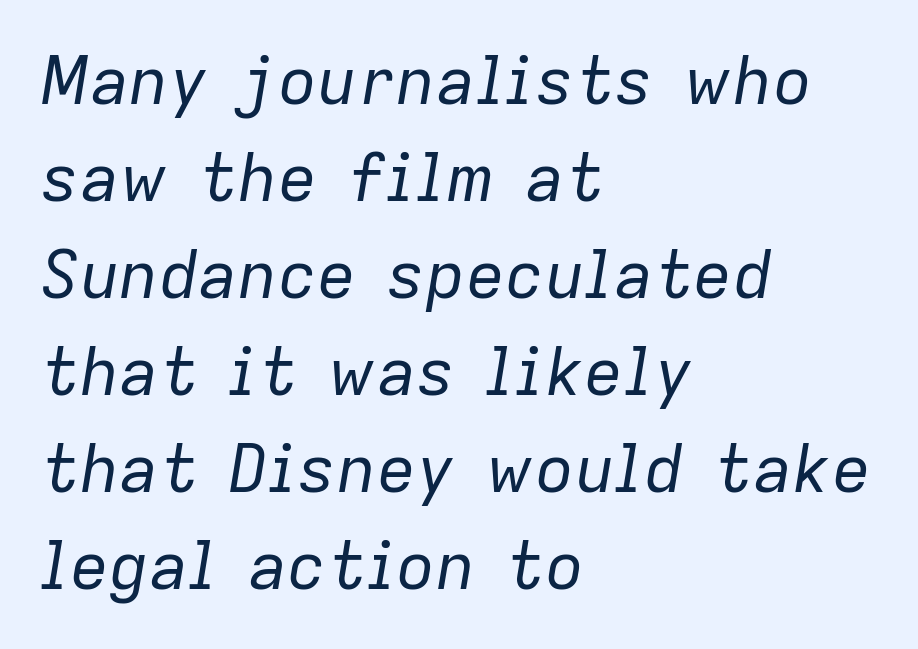
The image shows 66 px regular-weight type, italic (leaning right); set left-aligned, normal line spacing (1.47x), normal letter spacing, not underlined; low stroke contrast and a medium x-height.
